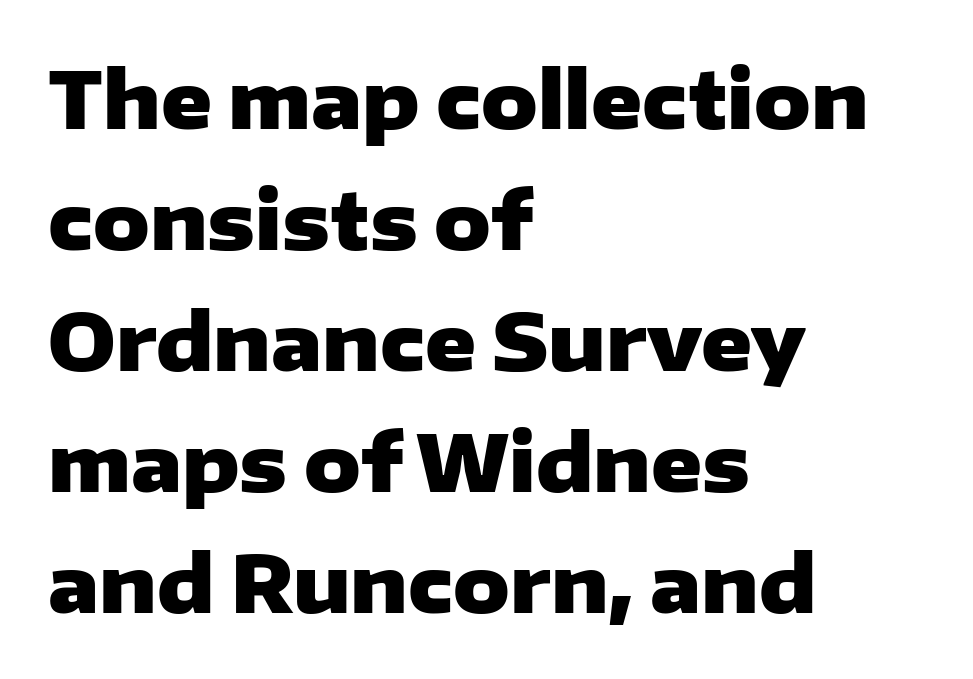
{"serif": "no", "italic": "no", "bold": "yes", "weight": "heavy", "width": "wide", "stroke_contrast": "low", "x_height": "medium", "monospaced": "no", "underline": "no", "align": "left", "line_spacing": "normal", "line_spacing_ratio": 1.55, "letter_spacing": "normal", "letter_spacing_em": 0.0, "glyph_px": 78}
